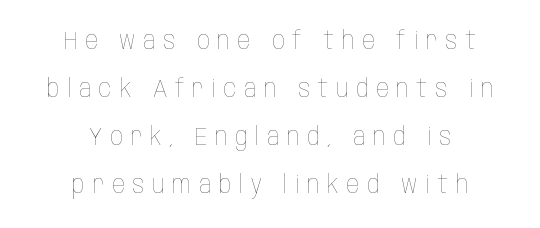
{"italic": "no", "bold": "no", "underline": "no", "align": "center", "line_spacing": "loose", "line_spacing_ratio": 1.92, "letter_spacing": "wide", "letter_spacing_em": 0.31, "glyph_px": 25}
